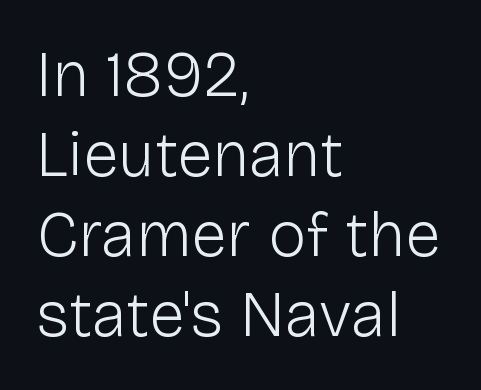
You can tell it's not italic because the verticals are truly vertical. Do the characters align in a grid? No, the font is proportional. This sample uses plain, unmodified letter spacing. The zone under the glyphs is completely vacant.
